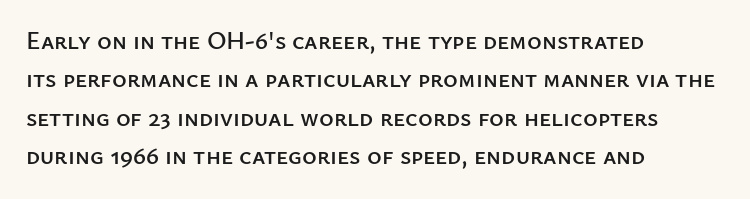
The image shows 25 px text type, upright; set left-aligned, normal line spacing (1.54x), normal letter spacing, not underlined.
